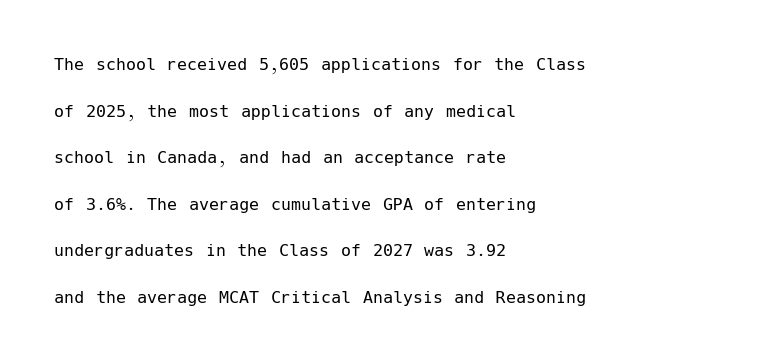
The image shows 20 px text type, upright; set left-aligned, loose line spacing (2.33x), normal letter spacing, not underlined.
